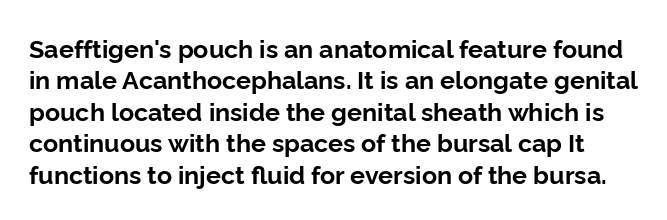
The image shows 25 px bold type, upright; set normal line spacing (1.26x), normal letter spacing, not underlined.
